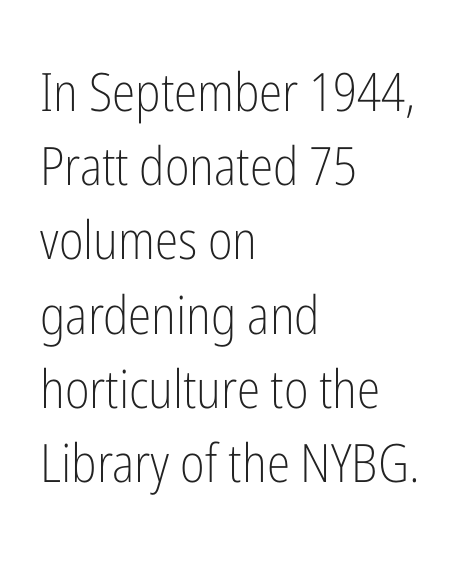
The image shows 53 px light, condensed sans-serif type, upright; set left-aligned, normal line spacing (1.4x), normal letter spacing, not underlined; low stroke contrast and a medium x-height.
